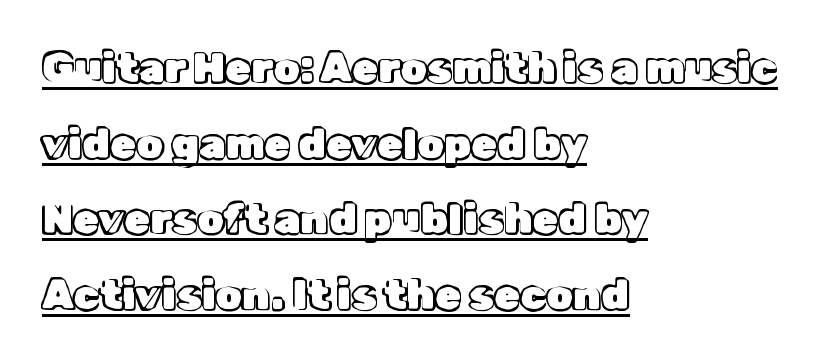
Q: Is the text italic (slanted)? A: No, it is upright.
Q: Is the text underlined? A: Yes.
Q: How is the paragraph aligned? A: Left-aligned.
Q: Is the spacing between letters normal or unusually wide? A: Normal.
Q: Width (condensed, normal, or wide)? A: Normal.
Q: x-height? A: Medium.
Q: Monospaced? A: No.
